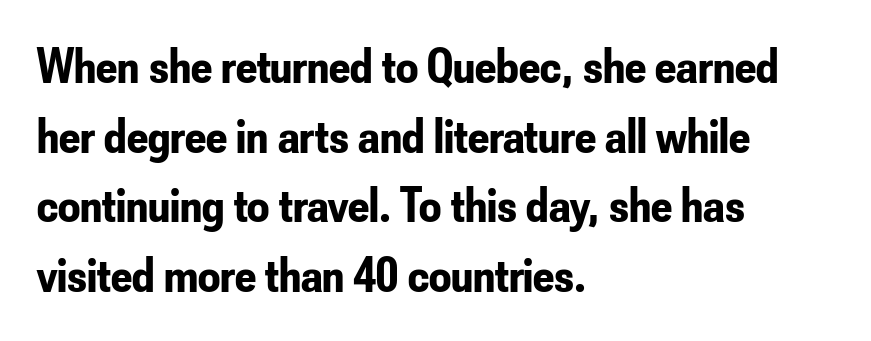
Here the designer chose a conventional face with non-uniform glyph widths. A student would call this left alignment; a typographer would say flush left, rag right. Descenders hang freely into open space. Every letter is thick-stroked: bold, no question. The characters display no serif detailing; their extremities are plain. The lettering stays uniformly vertical, giving the passage a roman look.
